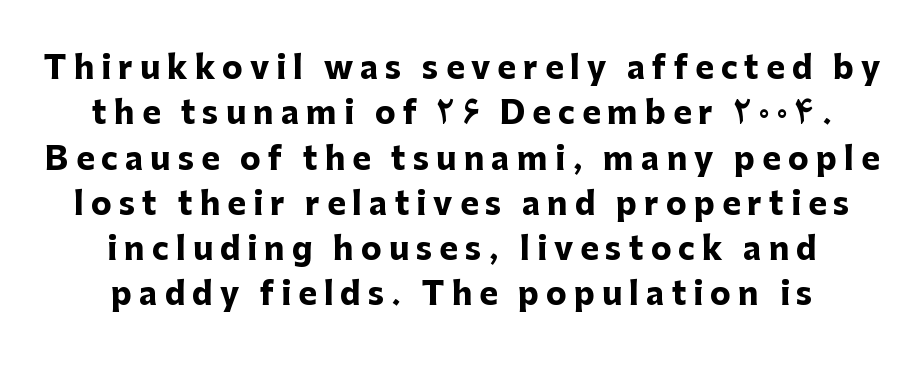
The image shows 31 px heavy sans-serif type, upright; set centered, normal line spacing (1.46x), unusually wide letter spacing (+0.23 em), not underlined; low stroke contrast and a medium x-height.
